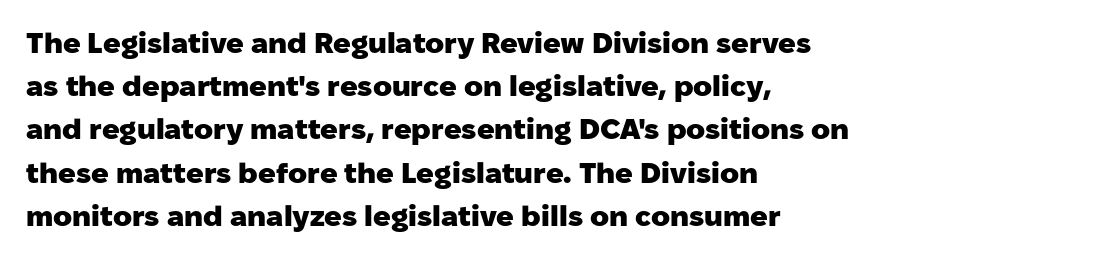
The zone under the glyphs is completely vacant. Ordinary non-slanted type is in use. Looks like regular typesetting: each glyph gets only the width it needs. The letters carry no serifs — their stems end cleanly without finishing strokes. The lines are quadded left.
